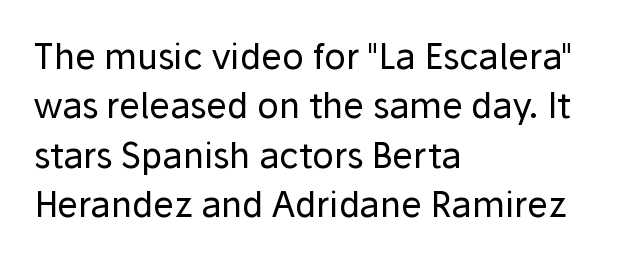
{"serif": "no", "italic": "no", "bold": "no", "weight": "regular", "width": "normal", "stroke_contrast": "low", "x_height": "medium", "monospaced": "no", "underline": "no", "align": "left", "line_spacing": "normal", "line_spacing_ratio": 1.41, "letter_spacing": "normal", "letter_spacing_em": 0.0, "glyph_px": 35}
